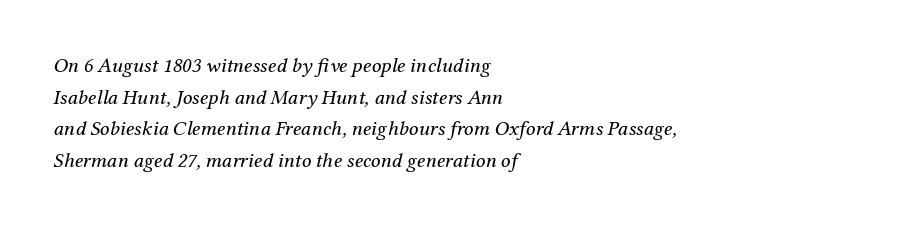
{"italic": "yes", "lean": "right", "slant_degrees": 12, "bold": "no", "underline": "no", "align": "left", "line_spacing": "normal", "line_spacing_ratio": 1.51, "letter_spacing": "normal", "letter_spacing_em": 0.0, "glyph_px": 21}
